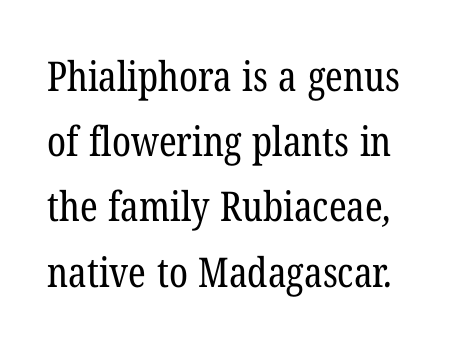
Whoever set this chose a conventional vertical rhythm. These lines are rendered in a variable-pitch font. What kind of face is this? One with serifs. Weight: not bold — regular or lighter. Clear beneath every line of the passage.
